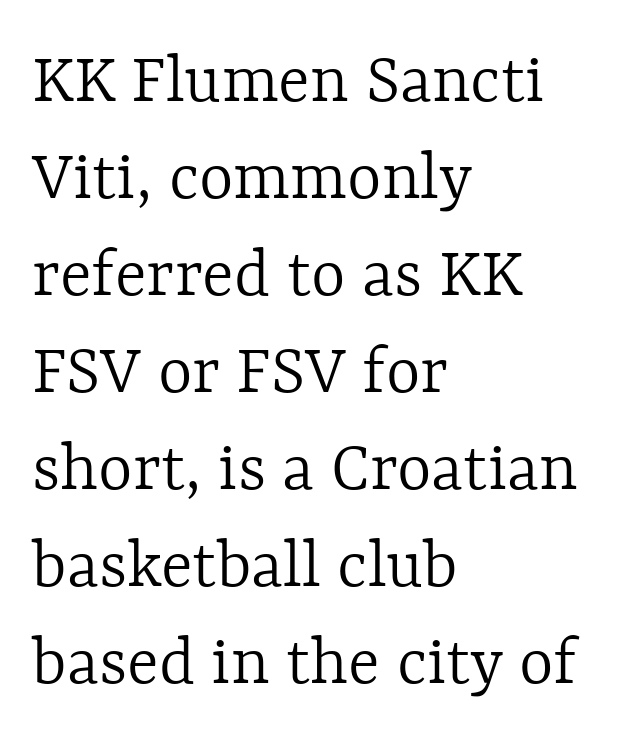
{"italic": "no", "bold": "no", "weight": "light", "width": "normal", "x_height": "medium", "monospaced": "no", "underline": "no", "align": "left", "line_spacing": "normal", "line_spacing_ratio": 1.31, "letter_spacing": "normal", "letter_spacing_em": 0.0, "glyph_px": 74}
